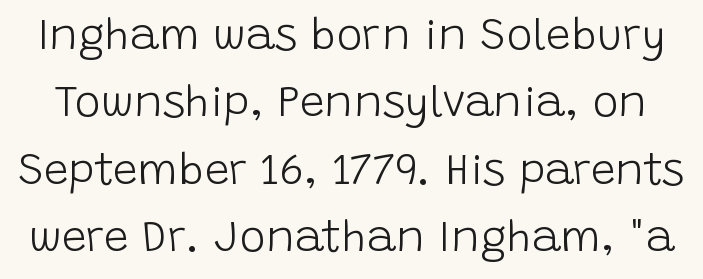
Q: Is the text bold? A: No.
Q: Is the text italic (slanted)? A: No, it is upright.
Q: Is the typeface a serif or a sans-serif typeface? A: Sans-serif.
Q: Is the text underlined? A: No.
Q: Is the spacing between letters normal or unusually wide? A: Normal.
Q: Is the spacing between lines tight, normal or loose? A: Normal.
Q: Width (condensed, normal, or wide)? A: Normal.
Q: Stroke contrast? A: Low.
Q: x-height? A: Large.
Q: Monospaced? A: No.
